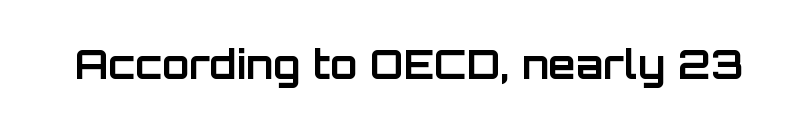
{"serif": "no", "italic": "no", "bold": "yes", "weight": "bold", "width": "normal", "stroke_contrast": "low", "x_height": "large", "monospaced": "no", "underline": "no", "letter_spacing": "normal", "letter_spacing_em": 0.0, "glyph_px": 40}
